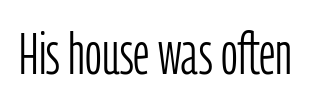
Lines of text with bare space underneath. Look at the tracking — it's just the regular setting, nothing added. Letters have the restrained weight of plain body copy at most. This rendering employs a face without finishing strokes, i.e., a sans-serif. These lines were composed using upright roman letters.
